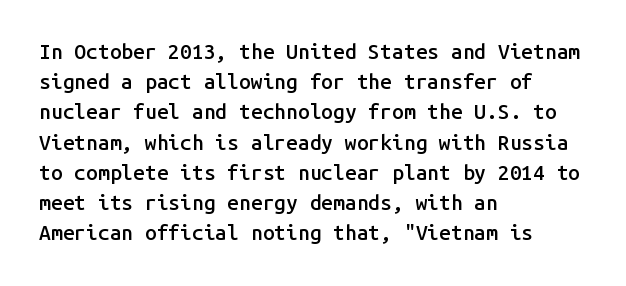
Vertical spacing — default. These lines stack with their left ends in a neat column. A typesetter would mark this as roman, not italic. Only glyphs here, with clear space below each row. What stands out about the letter spacing? Nothing — it is the standard amount.
